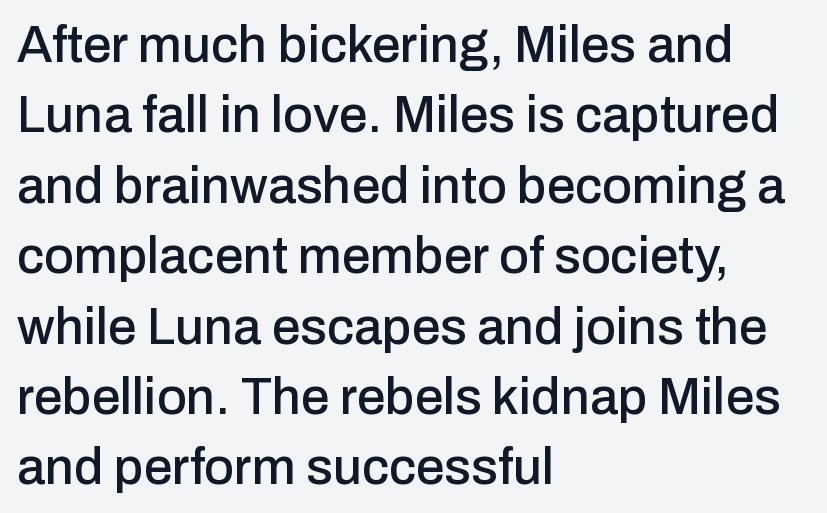
{"serif": "no", "italic": "no", "width": "normal", "stroke_contrast": "low", "x_height": "medium", "monospaced": "no", "underline": "no", "align": "left", "line_spacing": "normal", "line_spacing_ratio": 1.38, "letter_spacing": "normal", "letter_spacing_em": 0.0, "glyph_px": 51}
